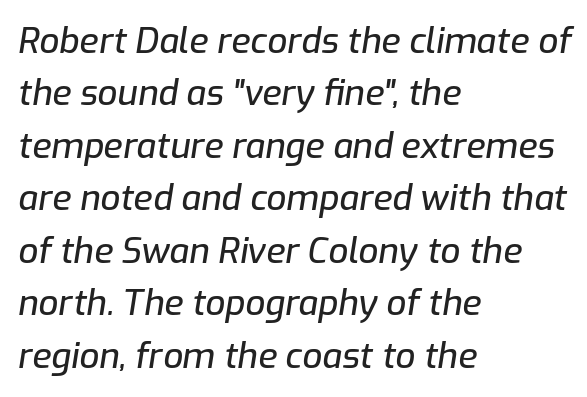
Q: Is the text italic (slanted)? A: Yes, it leans right by about 9 degrees.
Q: Is the text underlined? A: No.
Q: How is the paragraph aligned? A: Left-aligned.
Q: Is the spacing between letters normal or unusually wide? A: Normal.
Q: Is the spacing between lines tight, normal or loose? A: Normal.
Q: Width (condensed, normal, or wide)? A: Normal.
Q: Stroke contrast? A: Low.
Q: x-height? A: Medium.
Q: Monospaced? A: No.
